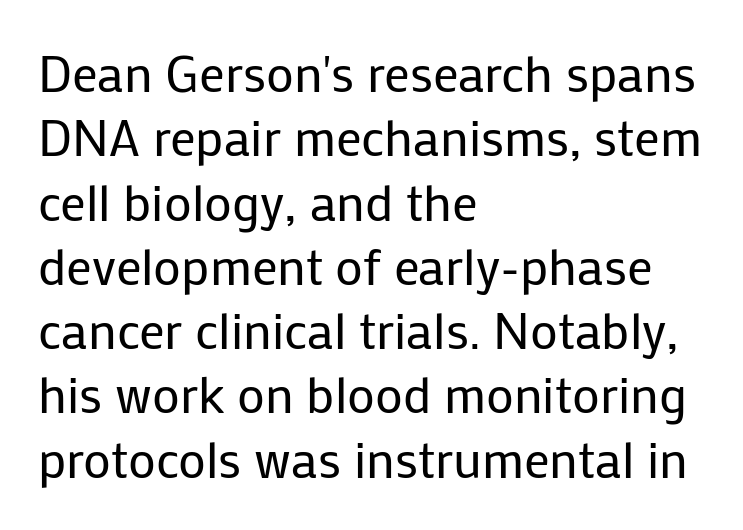
Q: Is the text bold? A: No.
Q: Is the text italic (slanted)? A: No, it is upright.
Q: Is the typeface a serif or a sans-serif typeface? A: Sans-serif.
Q: Is the text underlined? A: No.
Q: How is the paragraph aligned? A: Left-aligned.
Q: Is the spacing between letters normal or unusually wide? A: Normal.
Q: Is the spacing between lines tight, normal or loose? A: Normal.
Q: Width (condensed, normal, or wide)? A: Normal.
Q: Stroke contrast? A: Low.
Q: x-height? A: Medium.
Q: Monospaced? A: No.
